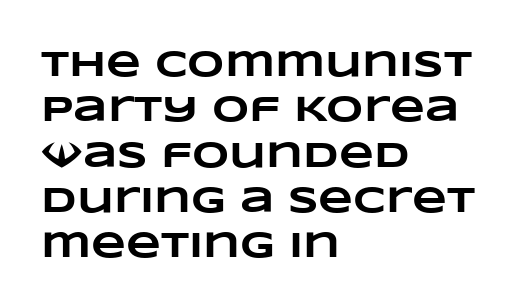
{"bold": "yes", "weight": "heavy", "width": "wide", "stroke_contrast": "low", "x_height": "large", "monospaced": "no", "underline": "no", "align": "left", "line_spacing": "normal", "line_spacing_ratio": 1.26, "letter_spacing": "normal", "letter_spacing_em": 0.0, "glyph_px": 36}
